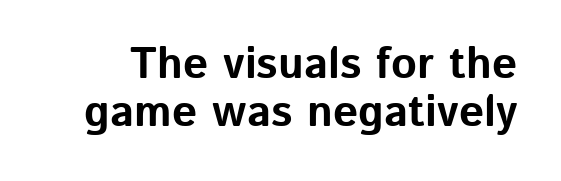
The letters carry no serifs — their stems end cleanly without finishing strokes. The lettering holds an erect, upright posture throughout. The line texture is even and compact thanks to regular tracking. Summary of vertical rhythm: compact, with narrow interline spacing. Here the designer chose a conventional face with non-uniform glyph widths.
